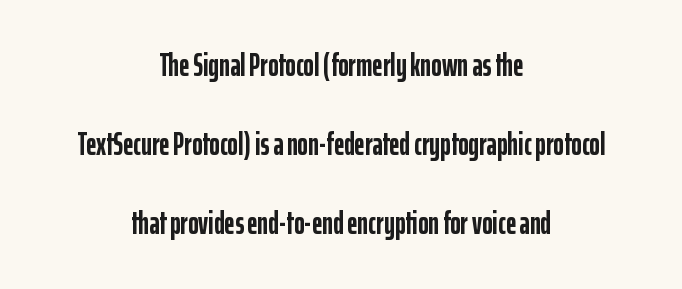
{"serif": "no", "italic": "no", "bold": "yes", "weight": "semibold", "width": "condensed", "stroke_contrast": "low", "x_height": "medium", "monospaced": "no", "underline": "no", "align": "center", "line_spacing": "loose", "line_spacing_ratio": 2.47, "letter_spacing": "normal", "letter_spacing_em": 0.0, "glyph_px": 32}
